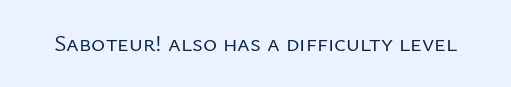
{"italic": "no", "bold": "no", "underline": "no", "letter_spacing": "normal", "letter_spacing_em": 0.0, "glyph_px": 24}
